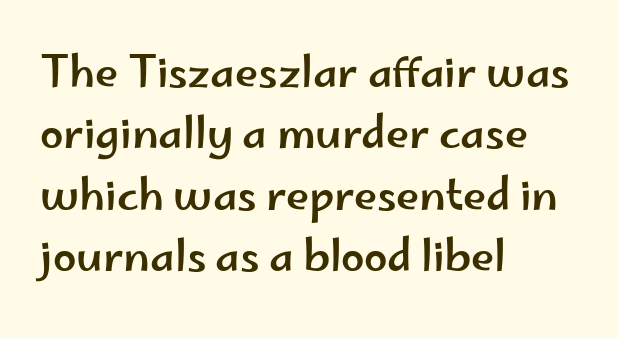
Q: Is the text italic (slanted)? A: No, it is upright.
Q: Is the typeface a serif or a sans-serif typeface? A: Sans-serif.
Q: Is the text underlined? A: No.
Q: How is the paragraph aligned? A: Left-aligned.
Q: Is the spacing between letters normal or unusually wide? A: Normal.
Q: Is the spacing between lines tight, normal or loose? A: Normal.
Q: Width (condensed, normal, or wide)? A: Wide.
Q: Stroke contrast? A: Low.
Q: x-height? A: Small.
Q: Monospaced? A: No.
